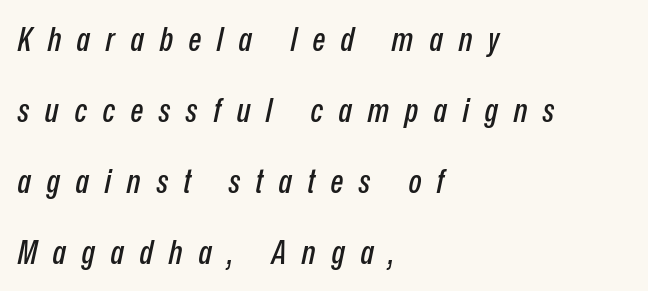
The image shows 34 px condensed type, italic (leaning right); set left-aligned, loose line spacing (2.09x), unusually wide letter spacing (+0.46 em), not underlined; low stroke contrast and a medium x-height.
